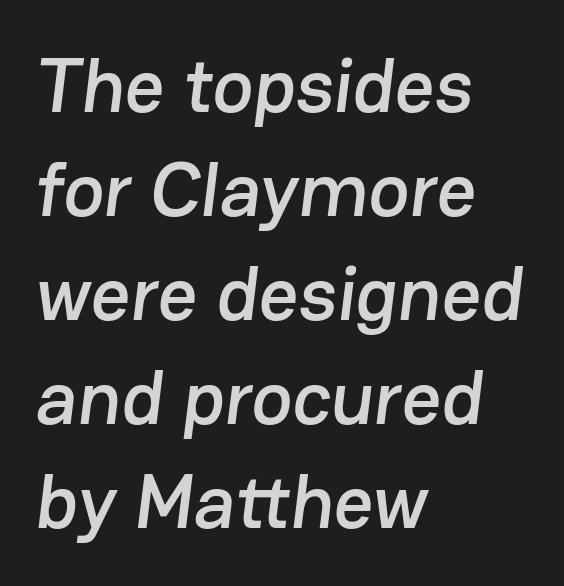
The image shows 77 px sans-serif type; set left-aligned, normal line spacing (1.35x), normal letter spacing, not underlined; low stroke contrast and a medium x-height.
